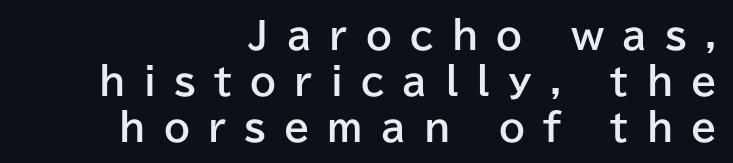
{"serif": "no", "italic": "no", "bold": "yes", "weight": "bold", "width": "normal", "stroke_contrast": "low", "x_height": "medium", "monospaced": "no", "underline": "no", "align": "right", "line_spacing": "normal", "line_spacing_ratio": 1.25, "letter_spacing": "wide", "letter_spacing_em": 0.49, "glyph_px": 37}
